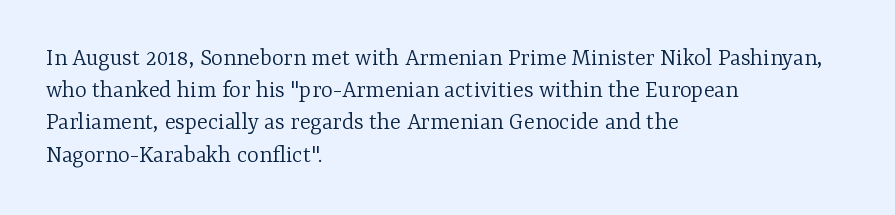
{"italic": "no", "bold": "no", "underline": "no", "align": "left", "line_spacing": "normal", "line_spacing_ratio": 1.29, "letter_spacing": "normal", "letter_spacing_em": 0.0, "glyph_px": 25}
